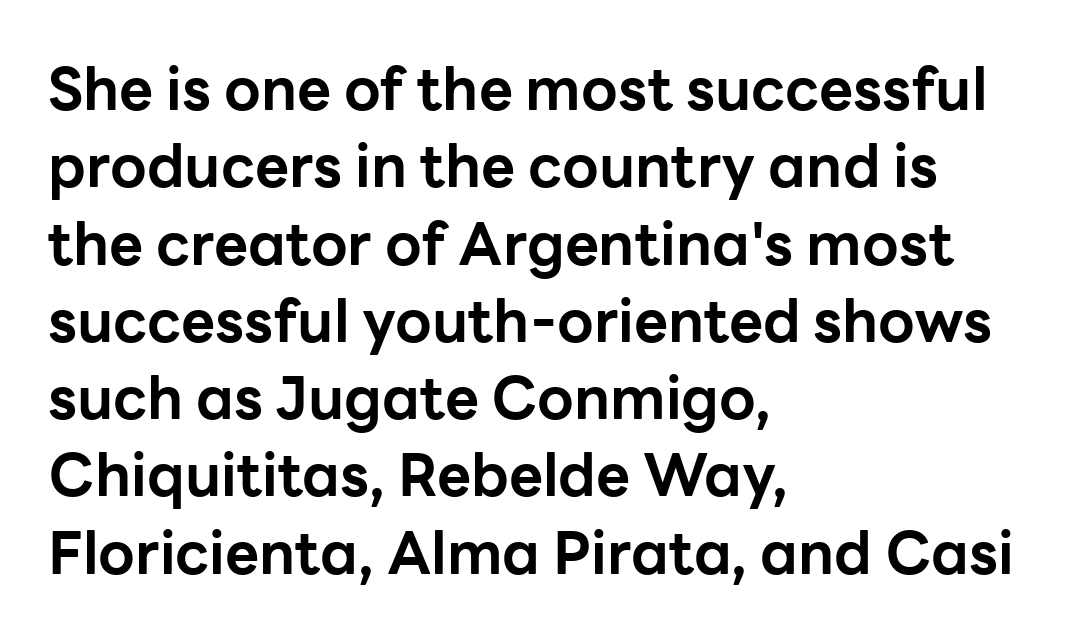
The image shows 59 px bold sans-serif type, upright; set left-aligned, normal line spacing (1.31x), normal letter spacing, not underlined; low stroke contrast and a medium x-height.
